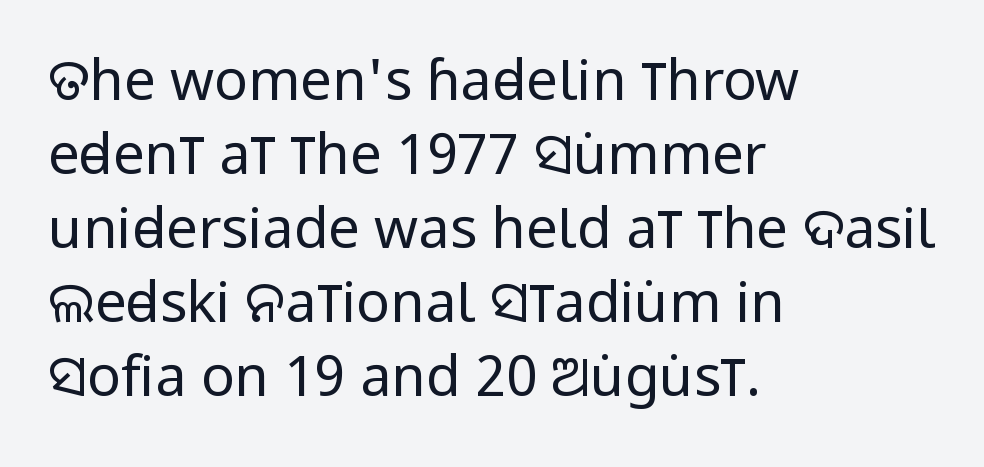
The lettering holds an erect, upright posture throughout. Line spacing here is normal. You could not count columns in this text — the font is proportionally spaced. The lines are quadded left. Weight: in the light-to-regular range. You can tell from the bare stems that sans-serif type was used.
